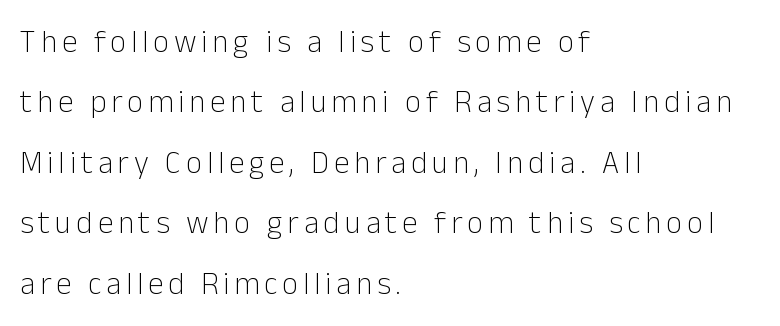
The image shows 31 px light sans-serif type, upright; set left-aligned, loose line spacing (1.95x), not underlined; low stroke contrast and a medium x-height.
